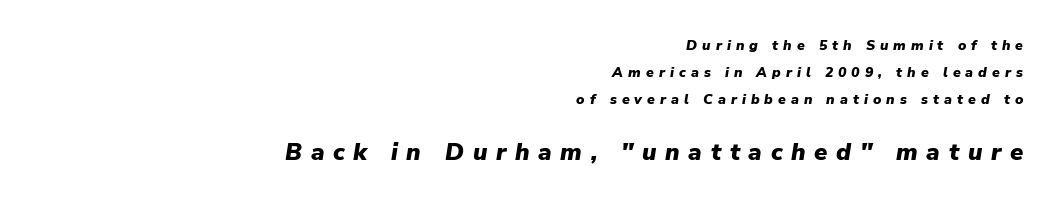
You get the small type first, then a jump to larger type. The face used here has a pronounced slope to its letters. Line ends are locked; line starts wander. The glyphs have the mass of a bold cut. The zone under the glyphs is completely vacant.
